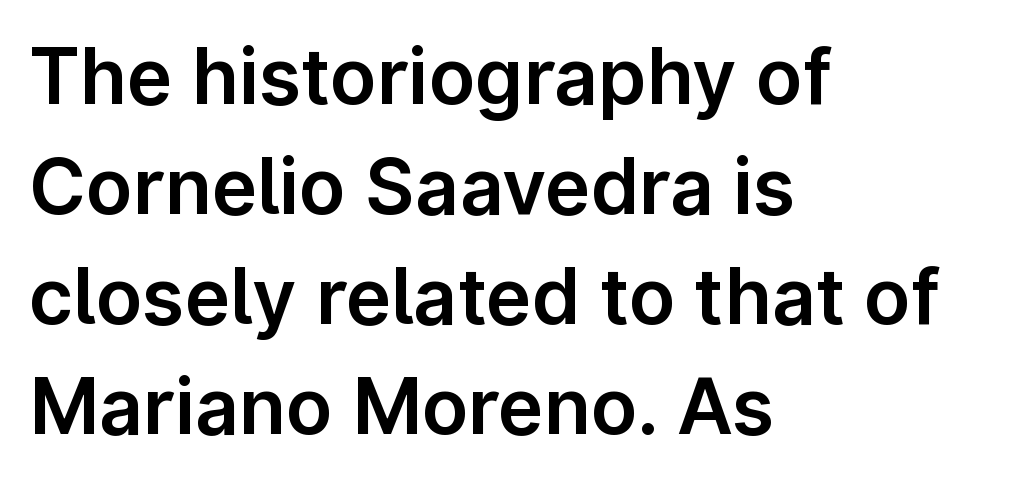
Grotesque or geometric, the face here clearly has no serifs. Observe the ordinary spacing: letters are neighbours, not strangers. Spacing verdict: proportional, widths tailored to each character. Unlike italic type, these characters show no tilt at all. A normal amount of white space separates one row of letters from the next. The space beneath each line is pristine and unruled.
